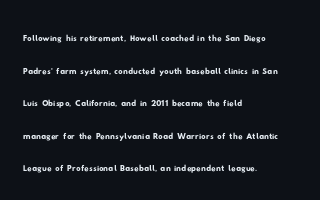
This sample is left-justified, so line endings fall wherever the words run out. Glyph-to-glyph distance matches everyday printed text. Each row of text sits above clean, open space. The space between consecutive lines is moderate.
